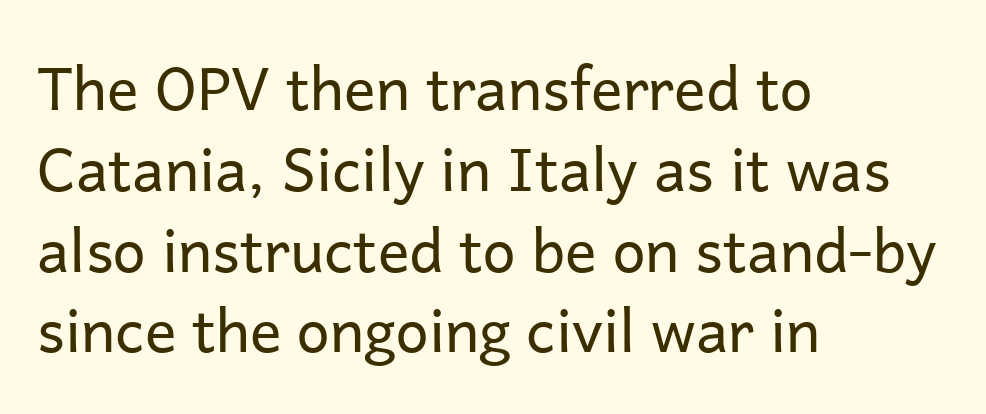
{"serif": "no", "italic": "no", "bold": "no", "weight": "regular", "width": "normal", "stroke_contrast": "low", "x_height": "medium", "monospaced": "no", "underline": "no", "align": "left", "line_spacing": "normal", "line_spacing_ratio": 1.37, "letter_spacing": "normal", "letter_spacing_em": 0.0, "glyph_px": 59}
